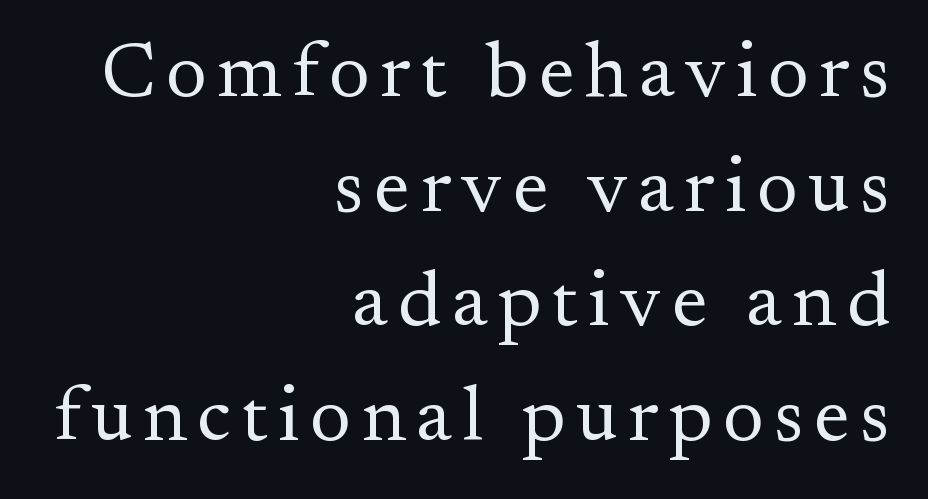
Note the varied advance widths — an 'i' is clearly narrower than an 'm'. It's the straight-up-and-down kind of type. The space between consecutive lines is moderate. Note: serifs present on the glyphs. The passage shown is not bold in any degree.
